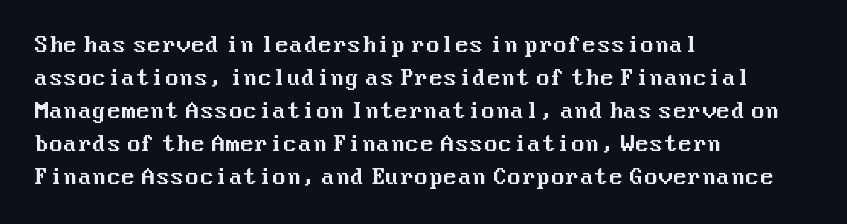
Do the letters lean? They stand straight. You could call the tracking neutral — neither tight nor loose. The passage shown is not underscored anywhere. The ragged edge is on the right, which tells us the setting is flush left. Students, observe: this is what conventionally led text looks like.
